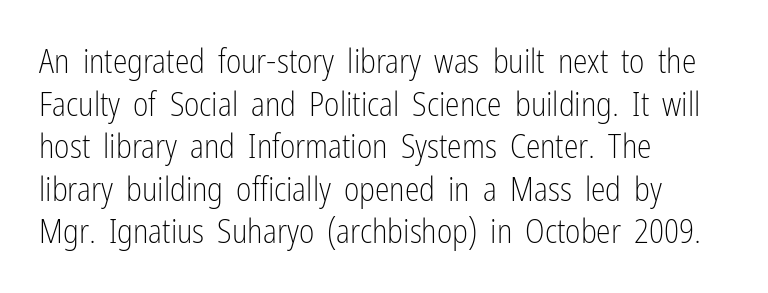
Q: Is the text bold? A: No.
Q: Is the text italic (slanted)? A: No, it is upright.
Q: Is the typeface a serif or a sans-serif typeface? A: Sans-serif.
Q: Is the text underlined? A: No.
Q: How is the paragraph aligned? A: Left-aligned.
Q: Is the spacing between letters normal or unusually wide? A: Normal.
Q: Is the spacing between lines tight, normal or loose? A: Normal.
Q: Width (condensed, normal, or wide)? A: Condensed.
Q: Stroke contrast? A: Low.
Q: x-height? A: Medium.
Q: Monospaced? A: No.
